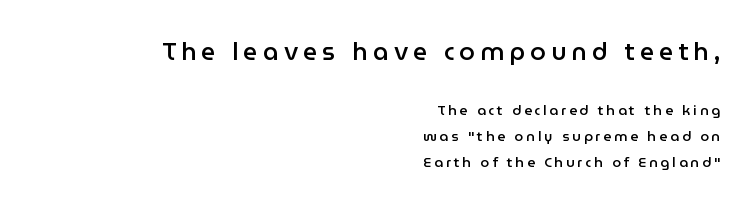
The image shows 25 px text type, upright; set right-aligned, line spacing 1.87x, unusually wide letter spacing (+0.2 em), not underlined; the first (top) block is 1.79x larger.
